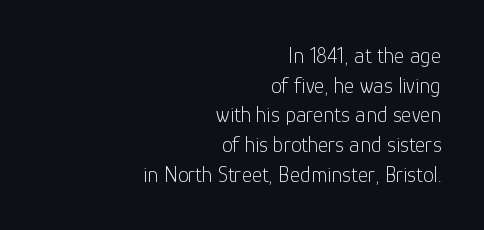
Q: Is the text bold? A: No.
Q: Is the text italic (slanted)? A: No, it is upright.
Q: Is the text underlined? A: No.
Q: How is the paragraph aligned? A: Right-aligned.
Q: Is the spacing between letters normal or unusually wide? A: Normal.
Q: Is the spacing between lines tight, normal or loose? A: Normal.
